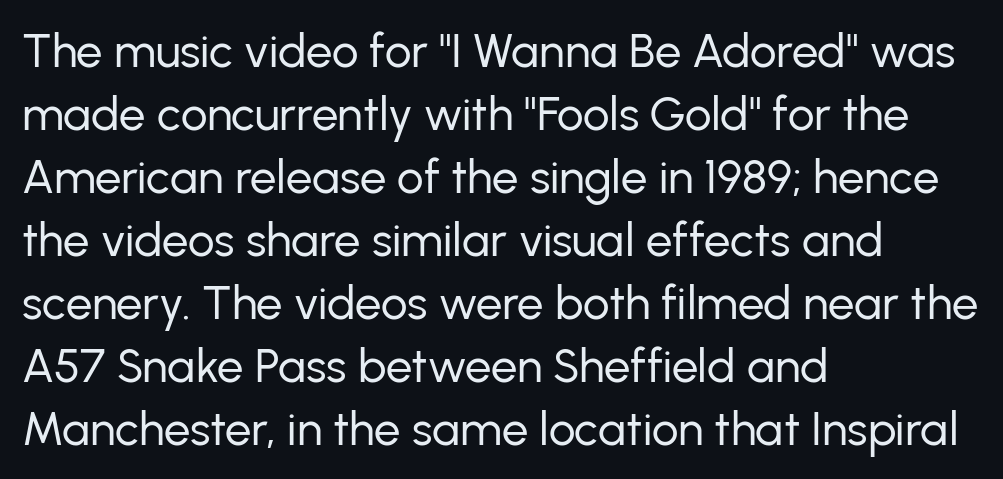
Q: Is the text bold? A: No.
Q: Is the text italic (slanted)? A: No, it is upright.
Q: Is the typeface a serif or a sans-serif typeface? A: Sans-serif.
Q: Is the text underlined? A: No.
Q: How is the paragraph aligned? A: Left-aligned.
Q: Is the spacing between letters normal or unusually wide? A: Normal.
Q: Is the spacing between lines tight, normal or loose? A: Normal.
Q: Width (condensed, normal, or wide)? A: Normal.
Q: Stroke contrast? A: Low.
Q: x-height? A: Medium.
Q: Monospaced? A: No.
